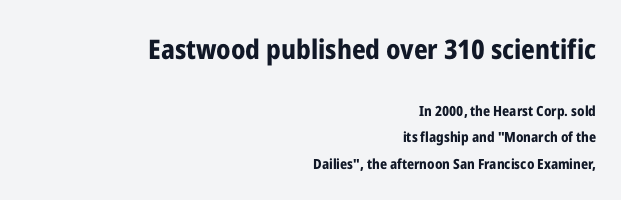
One glance says open: line gaps are wider than usual. A student would call this right alignment; a typographer would say flush right, rag left. Has an underline been added? It has not. The typesetting leans heavy: a genuine bold.
